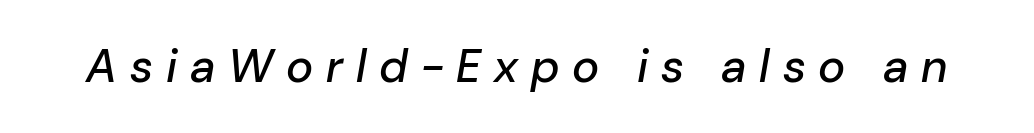
{"italic": "yes", "lean": "right", "slant_degrees": 10, "width": "normal", "stroke_contrast": "low", "x_height": "medium", "monospaced": "no", "underline": "no", "letter_spacing": "wide", "letter_spacing_em": 0.28, "glyph_px": 46}
